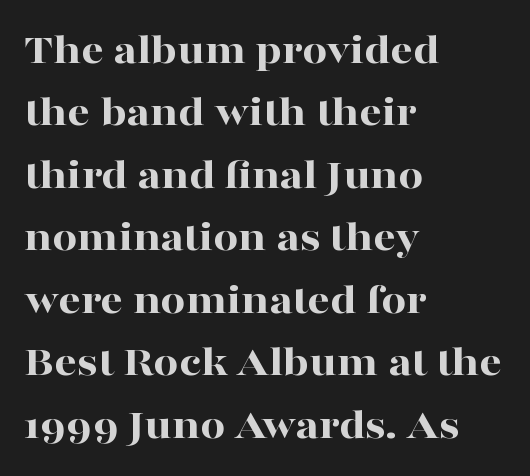
{"serif": "yes", "italic": "no", "bold": "yes", "weight": "bold", "width": "wide", "stroke_contrast": "high", "x_height": "medium", "monospaced": "no", "underline": "no", "align": "left", "line_spacing": "normal", "line_spacing_ratio": 1.42, "letter_spacing": "normal", "letter_spacing_em": 0.0, "glyph_px": 44}
